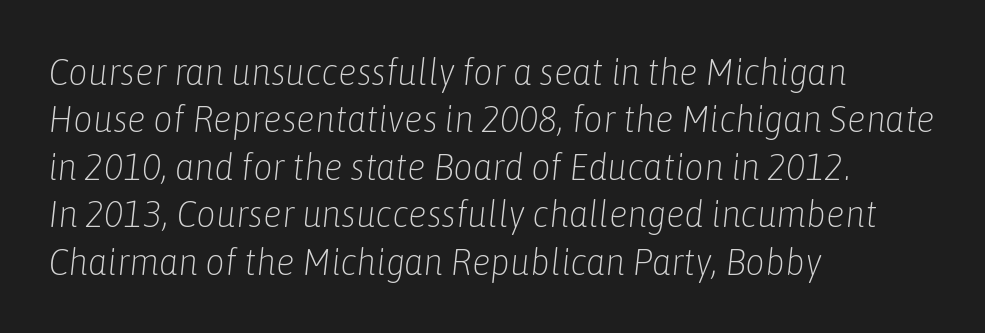
{"italic": "yes", "lean": "right", "slant_degrees": 6, "bold": "no", "weight": "light", "width": "condensed", "stroke_contrast": "low", "x_height": "medium", "monospaced": "no", "underline": "no", "align": "left", "line_spacing": "normal", "line_spacing_ratio": 1.25, "letter_spacing": "normal", "letter_spacing_em": 0.0, "glyph_px": 38}
